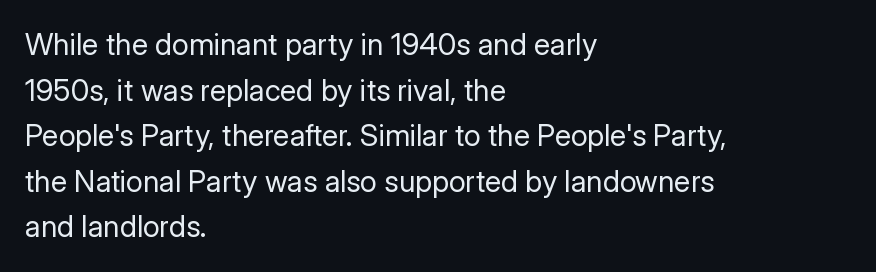
Character widths vary here, with narrow letters taking less room than wide ones. Check where the strokes stop: nothing finishes them off — pure sans. The type is set solid horizontally, with unmodified tracking. The font's upright variant was chosen for this text. Words float on clear page, feet unadorned.
